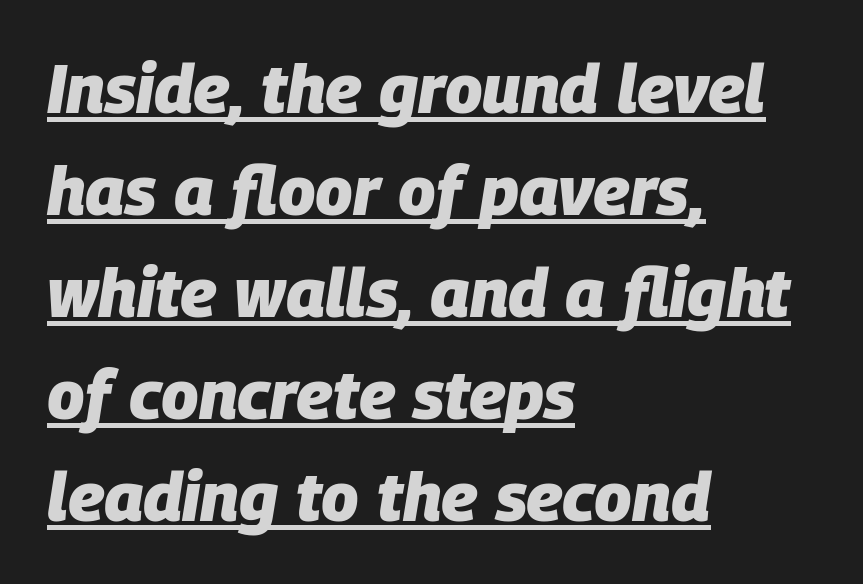
Q: Is the text bold? A: Yes.
Q: Is the text italic (slanted)? A: Yes, it leans right by about 9 degrees.
Q: Is the text underlined? A: Yes.
Q: How is the paragraph aligned? A: Left-aligned.
Q: Is the spacing between letters normal or unusually wide? A: Normal.
Q: Is the spacing between lines tight, normal or loose? A: Normal.
Q: Width (condensed, normal, or wide)? A: Normal.
Q: Stroke contrast? A: Low.
Q: x-height? A: Large.
Q: Monospaced? A: No.
